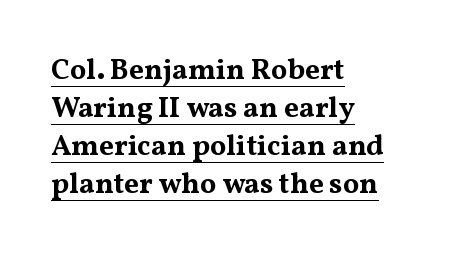
Q: Is the text bold? A: Yes.
Q: Is the text italic (slanted)? A: No, it is upright.
Q: Is the typeface a serif or a sans-serif typeface? A: Serif.
Q: Is the text underlined? A: Yes.
Q: How is the paragraph aligned? A: Left-aligned.
Q: Is the spacing between letters normal or unusually wide? A: Normal.
Q: Is the spacing between lines tight, normal or loose? A: Normal.
Q: Width (condensed, normal, or wide)? A: Wide.
Q: Stroke contrast? A: Medium.
Q: x-height? A: Medium.
Q: Monospaced? A: No.
